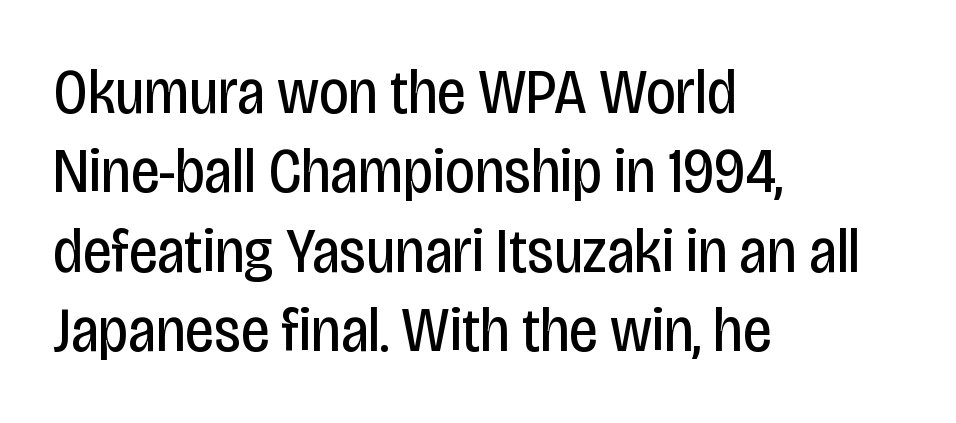
The image shows 64 px regular-weight, condensed sans-serif type, upright; set left-aligned, line spacing 1.24x, normal letter spacing, not underlined; low stroke contrast and a large x-height.
